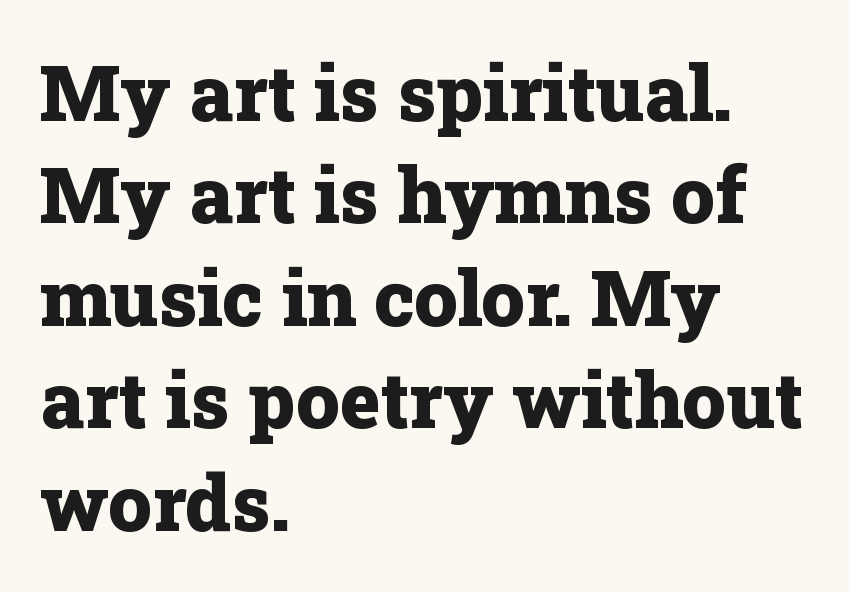
The image shows 77 px heavy serif type, upright; set left-aligned, normal line spacing (1.33x), normal letter spacing, not underlined; low stroke contrast and a medium x-height.
